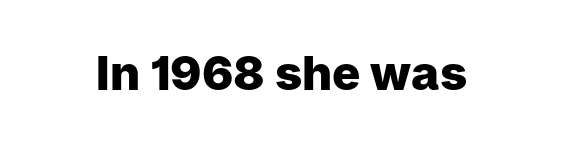
The image shows 47 px heavy sans-serif type, upright; set normal letter spacing, not underlined; low stroke contrast and a medium x-height.
